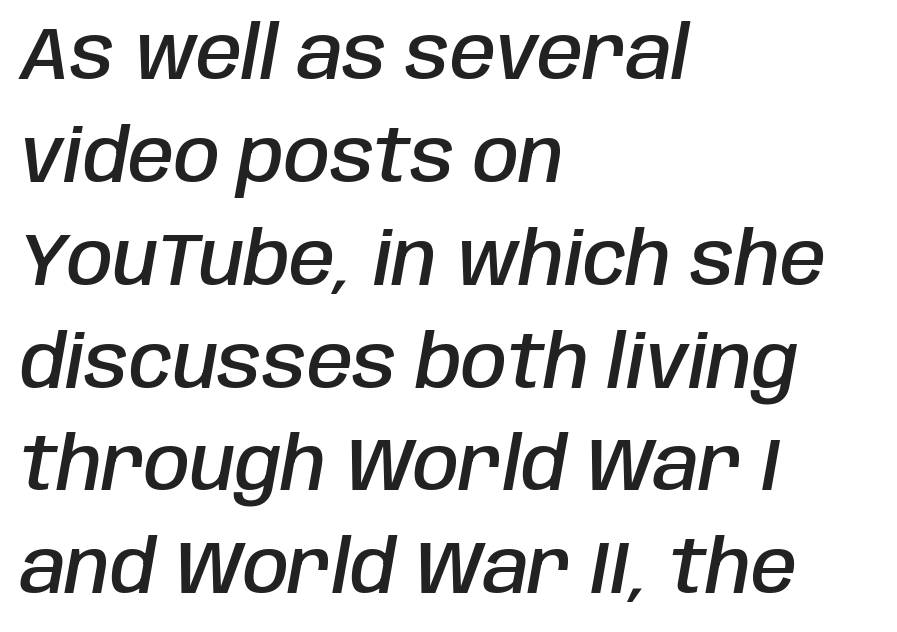
{"italic": "yes", "lean": "right", "slant_degrees": 10, "bold": "semi", "weight": "semibold", "width": "condensed", "stroke_contrast": "low", "x_height": "large", "monospaced": "no", "underline": "no", "align": "left", "line_spacing": "normal", "line_spacing_ratio": 1.39, "letter_spacing": "normal", "letter_spacing_em": 0.0, "glyph_px": 74}
